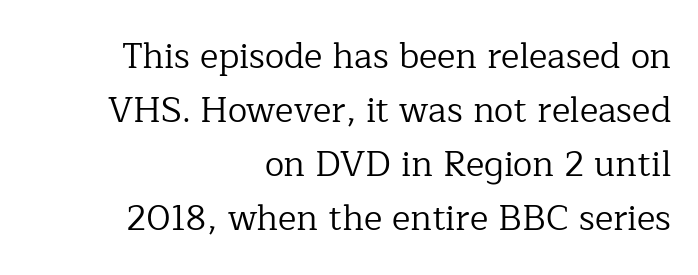
Q: Is the text bold? A: No.
Q: Is the text italic (slanted)? A: No, it is upright.
Q: Is the typeface a serif or a sans-serif typeface? A: Serif.
Q: Is the text underlined? A: No.
Q: How is the paragraph aligned? A: Right-aligned.
Q: Is the spacing between letters normal or unusually wide? A: Normal.
Q: Is the spacing between lines tight, normal or loose? A: Normal.
Q: Width (condensed, normal, or wide)? A: Normal.
Q: Stroke contrast? A: Low.
Q: x-height? A: Medium.
Q: Monospaced? A: No.
